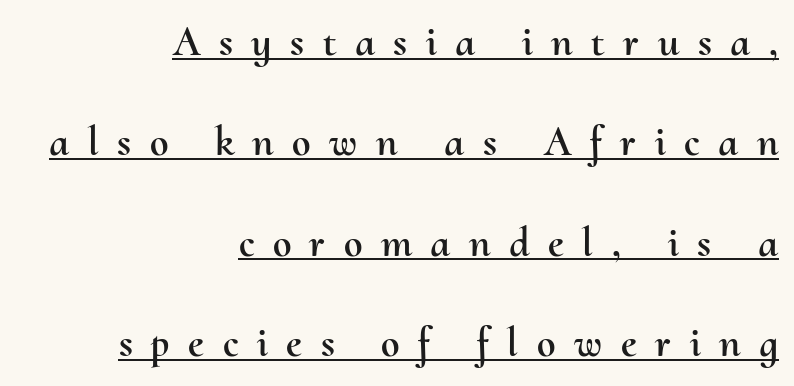
Q: Is the text italic (slanted)? A: No, it is upright.
Q: Is the text underlined? A: Yes.
Q: How is the paragraph aligned? A: Right-aligned.
Q: Is the spacing between letters normal or unusually wide? A: Unusually wide.
Q: Is the spacing between lines tight, normal or loose? A: Loose.
Q: Width (condensed, normal, or wide)? A: Normal.
Q: Stroke contrast? A: Medium.
Q: x-height? A: Small.
Q: Monospaced? A: No.
